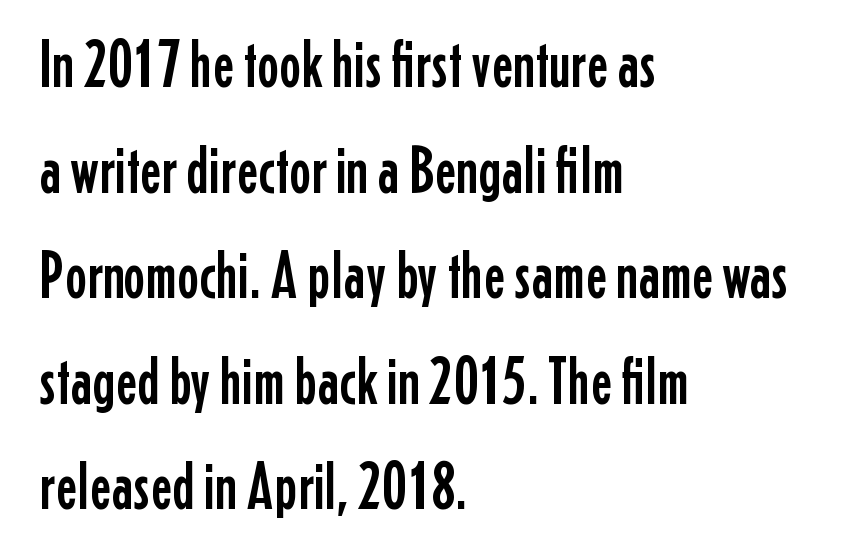
{"serif": "no", "italic": "no", "width": "condensed", "stroke_contrast": "low", "x_height": "medium", "monospaced": "no", "underline": "no", "align": "left", "line_spacing": "normal", "line_spacing_ratio": 1.6, "letter_spacing": "normal", "letter_spacing_em": 0.0, "glyph_px": 66}
